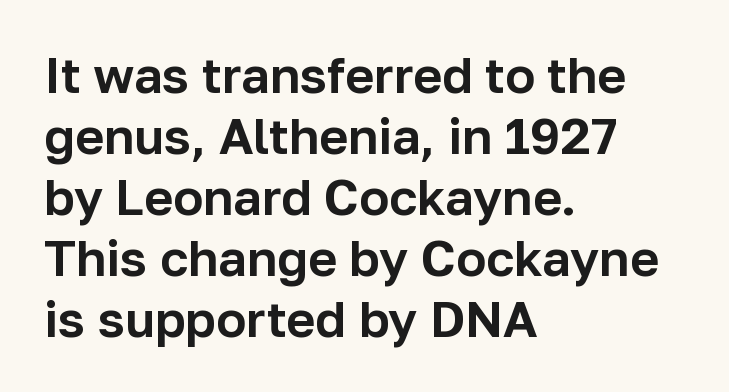
Q: Is the text italic (slanted)? A: No, it is upright.
Q: Is the typeface a serif or a sans-serif typeface? A: Sans-serif.
Q: Is the text underlined? A: No.
Q: How is the paragraph aligned? A: Left-aligned.
Q: Is the spacing between letters normal or unusually wide? A: Normal.
Q: Width (condensed, normal, or wide)? A: Normal.
Q: Stroke contrast? A: Low.
Q: x-height? A: Medium.
Q: Monospaced? A: No.
